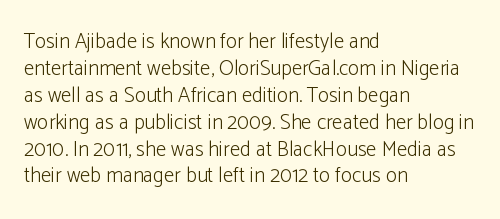
These lines keep a tight, regular rhythm from letter to letter. The rows are spaced the way most documents space them. Nothing heavy about these letters — not bold at all. A roman cut, with each character standing at attention. Check under the words: just untouched page. All the whitespace from short lines collects on the right.
